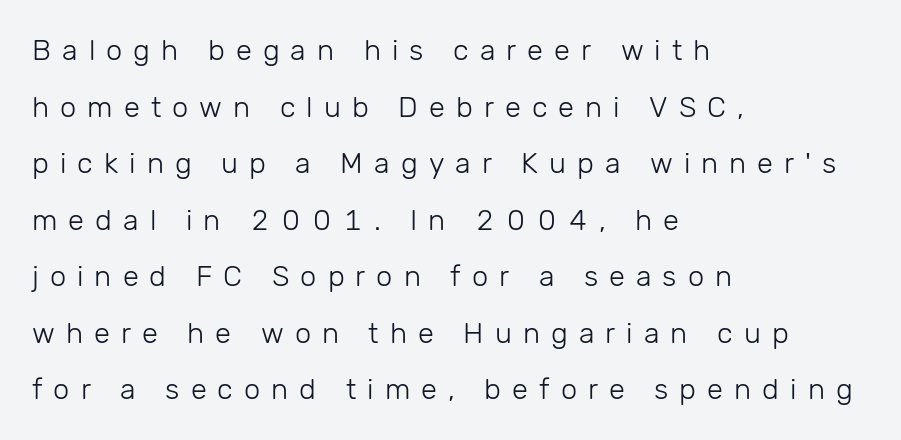
These lines are rendered in a variable-pitch font. A bare baseline throughout the passage. Quick note: interline space is abundant. The typeface chosen for these lines omits serifs.
